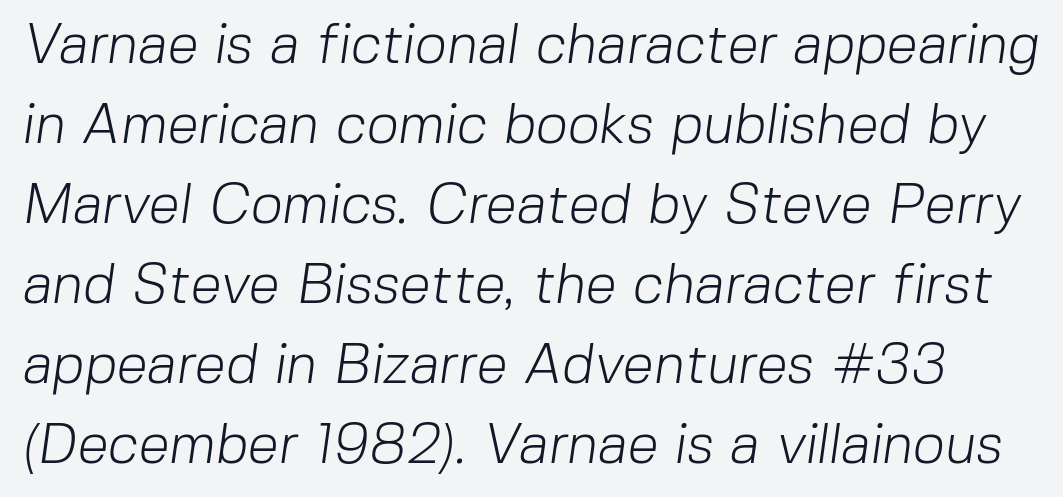
Q: Is the text bold? A: No.
Q: Is the typeface a serif or a sans-serif typeface? A: Sans-serif.
Q: Is the text underlined? A: No.
Q: Is the spacing between letters normal or unusually wide? A: Normal.
Q: Is the spacing between lines tight, normal or loose? A: Normal.
Q: Width (condensed, normal, or wide)? A: Normal.
Q: Stroke contrast? A: Low.
Q: x-height? A: Medium.
Q: Monospaced? A: No.
